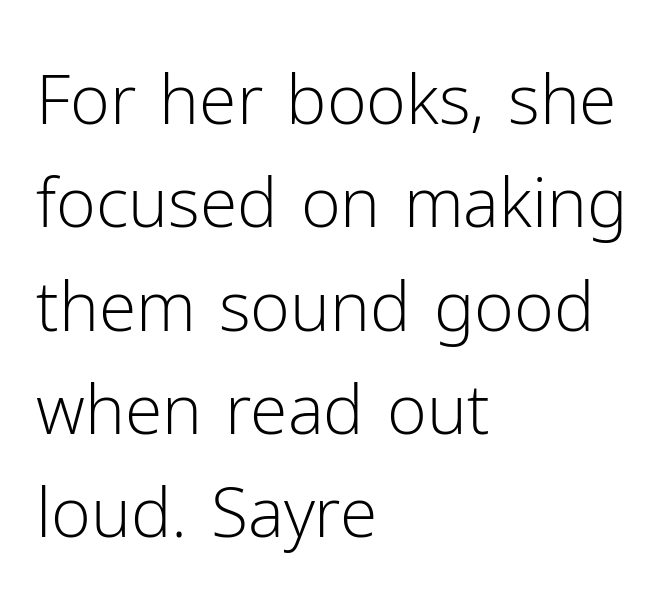
{"serif": "no", "italic": "no", "bold": "no", "weight": "light", "width": "normal", "stroke_contrast": "low", "x_height": "medium", "monospaced": "no", "underline": "no", "align": "left", "line_spacing": "normal", "line_spacing_ratio": 1.52, "letter_spacing": "normal", "letter_spacing_em": 0.0, "glyph_px": 68}
